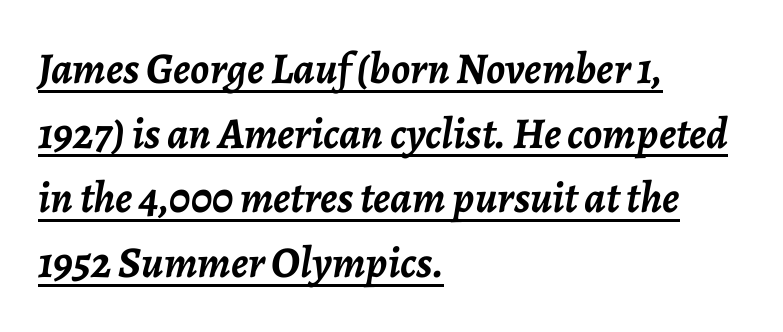
The image shows 44 px semibold type, italic (leaning right); set left-aligned, normal line spacing (1.47x), normal letter spacing, underlined; low stroke contrast and a medium x-height.
